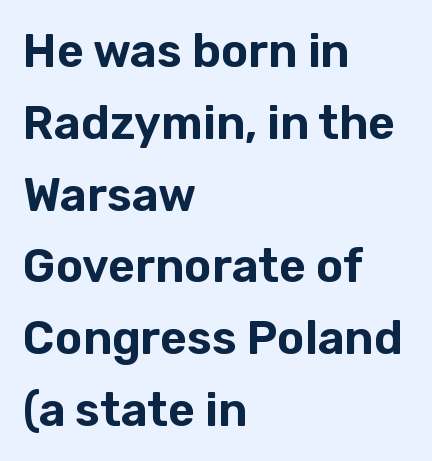
Q: Is the text italic (slanted)? A: No, it is upright.
Q: Is the typeface a serif or a sans-serif typeface? A: Sans-serif.
Q: Is the text underlined? A: No.
Q: How is the paragraph aligned? A: Left-aligned.
Q: Is the spacing between letters normal or unusually wide? A: Normal.
Q: Is the spacing between lines tight, normal or loose? A: Normal.
Q: Width (condensed, normal, or wide)? A: Normal.
Q: Stroke contrast? A: Low.
Q: x-height? A: Medium.
Q: Monospaced? A: No.
